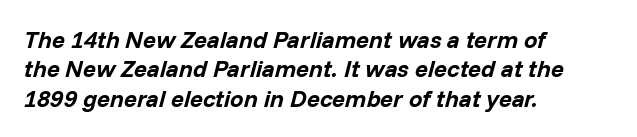
{"italic": "yes", "lean": "right", "slant_degrees": 14, "bold": "yes", "underline": "no", "align": "left", "line_spacing_ratio": 1.22, "letter_spacing": "normal", "letter_spacing_em": 0.0, "glyph_px": 24}
